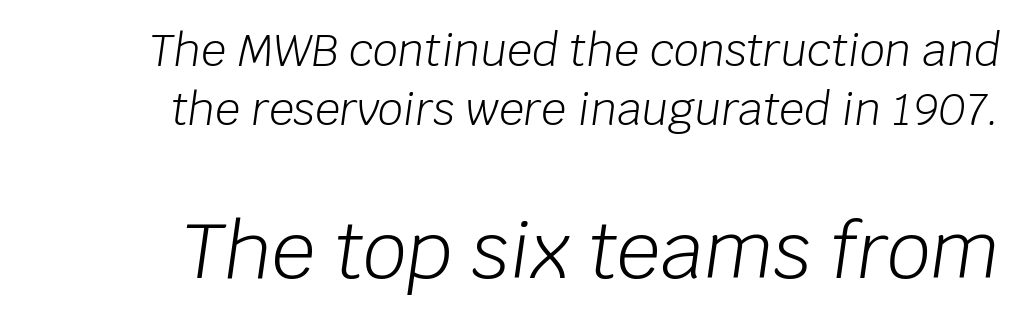
The image shows 77 px light type, italic (leaning right); set right-aligned, normal line spacing (1.33x), normal letter spacing, not underlined; the second (bottom) block is 1.75x larger; low stroke contrast and a large x-height.
